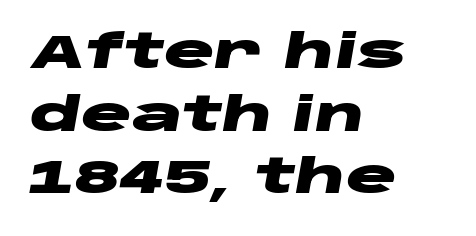
Q: Is the text bold? A: Yes.
Q: Is the text italic (slanted)? A: Yes, it leans right by about 10 degrees.
Q: Is the text underlined? A: No.
Q: How is the paragraph aligned? A: Left-aligned.
Q: Is the spacing between letters normal or unusually wide? A: Normal.
Q: Is the spacing between lines tight, normal or loose? A: Normal.
Q: Width (condensed, normal, or wide)? A: Wide.
Q: Stroke contrast? A: Low.
Q: x-height? A: Large.
Q: Monospaced? A: No.
